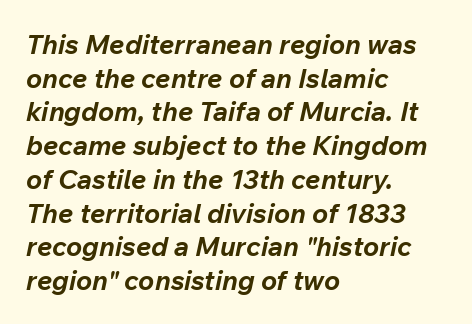
The words here are not underlined. The face used here has a pronounced slope to its letters. Standard letterfit; no display-style spreading of the glyphs. The setting favours the left margin, as ordinary paragraphs usually do. Honestly, the row spacing looks completely unremarkable.
